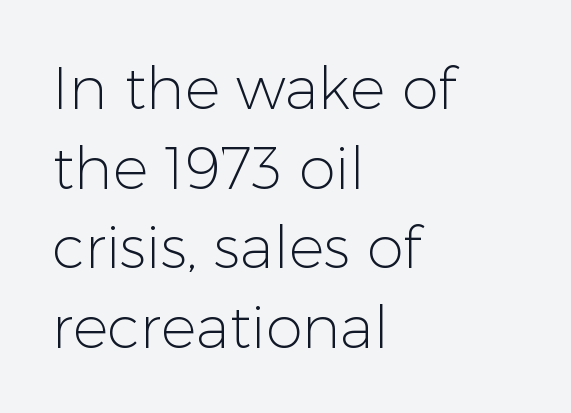
The image shows 59 px light sans-serif type, upright; set left-aligned, normal line spacing (1.35x), normal letter spacing, not underlined; low stroke contrast and a medium x-height.
